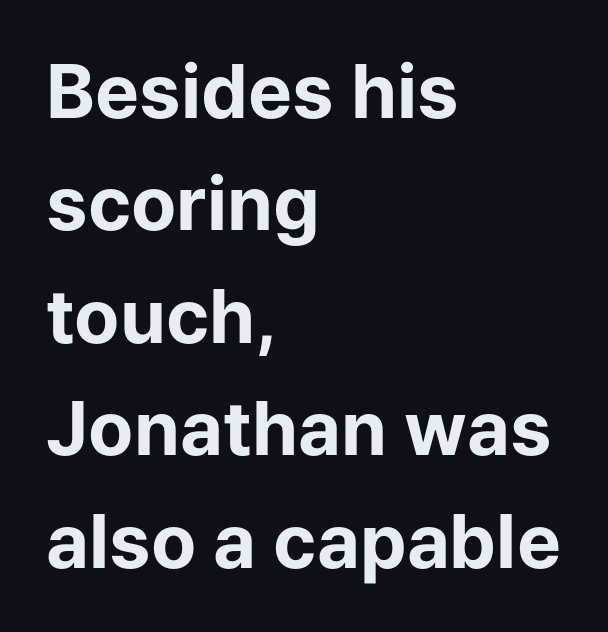
{"serif": "no", "italic": "no", "bold": "yes", "weight": "bold", "width": "normal", "stroke_contrast": "low", "x_height": "medium", "monospaced": "no", "underline": "no", "align": "left", "line_spacing": "normal", "line_spacing_ratio": 1.52, "letter_spacing": "normal", "letter_spacing_em": 0.0, "glyph_px": 74}
